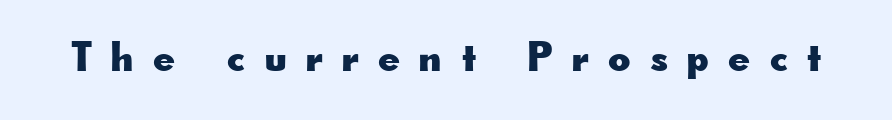
Q: Is the text italic (slanted)? A: No, it is upright.
Q: Is the typeface a serif or a sans-serif typeface? A: Sans-serif.
Q: Is the text underlined? A: No.
Q: Is the spacing between letters normal or unusually wide? A: Unusually wide.
Q: Width (condensed, normal, or wide)? A: Wide.
Q: Stroke contrast? A: Low.
Q: x-height? A: Small.
Q: Monospaced? A: No.
